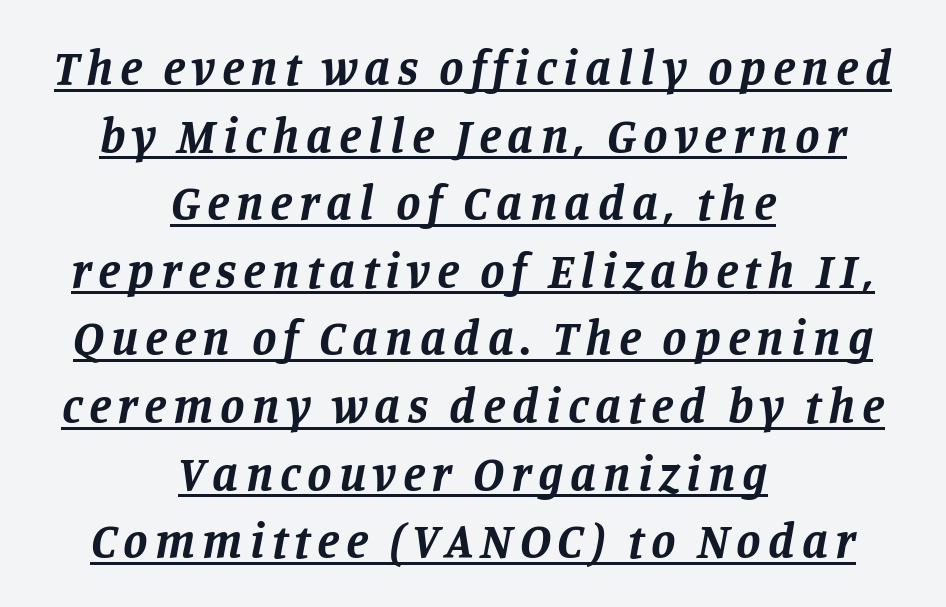
The leading is moderate, giving the passage an even texture. You could not count columns in this text — the font is proportionally spaced. Each letter's strokes conclude with small projecting serifs. A baseline rule has been typeset under these characters. Rendered with sloped, italic letterforms.
